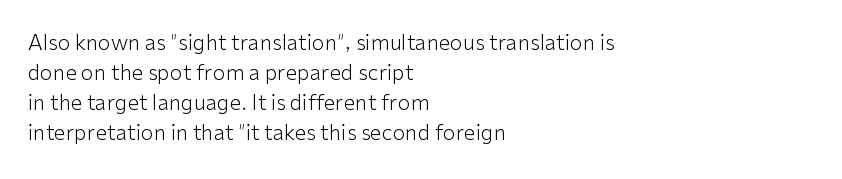
Q: Is the text bold? A: No.
Q: Is the text italic (slanted)? A: No, it is upright.
Q: Is the text underlined? A: No.
Q: How is the paragraph aligned? A: Left-aligned.
Q: Is the spacing between letters normal or unusually wide? A: Normal.
Q: Is the spacing between lines tight, normal or loose? A: Normal.
